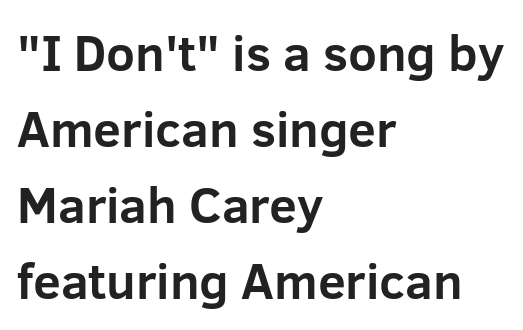
Q: Is the text bold? A: Yes.
Q: Is the text italic (slanted)? A: No, it is upright.
Q: Is the typeface a serif or a sans-serif typeface? A: Sans-serif.
Q: Is the text underlined? A: No.
Q: How is the paragraph aligned? A: Left-aligned.
Q: Is the spacing between letters normal or unusually wide? A: Normal.
Q: Is the spacing between lines tight, normal or loose? A: Normal.
Q: Width (condensed, normal, or wide)? A: Normal.
Q: Stroke contrast? A: Low.
Q: x-height? A: Medium.
Q: Monospaced? A: No.
